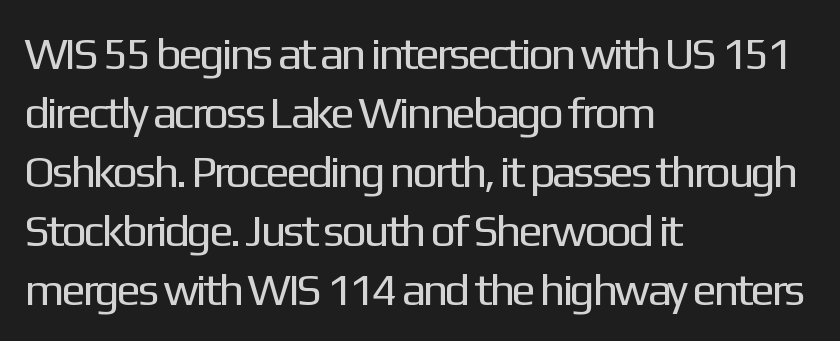
Q: Is the text bold? A: No.
Q: Is the text italic (slanted)? A: No, it is upright.
Q: Is the typeface a serif or a sans-serif typeface? A: Sans-serif.
Q: Is the text underlined? A: No.
Q: How is the paragraph aligned? A: Left-aligned.
Q: Is the spacing between letters normal or unusually wide? A: Normal.
Q: Is the spacing between lines tight, normal or loose? A: Normal.
Q: Width (condensed, normal, or wide)? A: Normal.
Q: Stroke contrast? A: Low.
Q: x-height? A: Medium.
Q: Monospaced? A: No.
